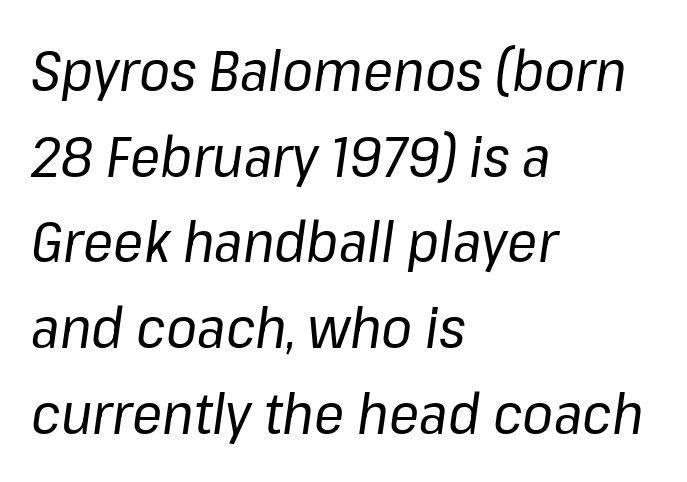
The compositor pushed each line to the left boundary. Default kerning and tracking; the words read as compact shapes. This sample keeps an unexceptional amount of space between lines. The foot of each line stays bare and open. A typesetter would call this proportional, since set widths differ per character. The face looks like a standard text weight, possibly lighter.
